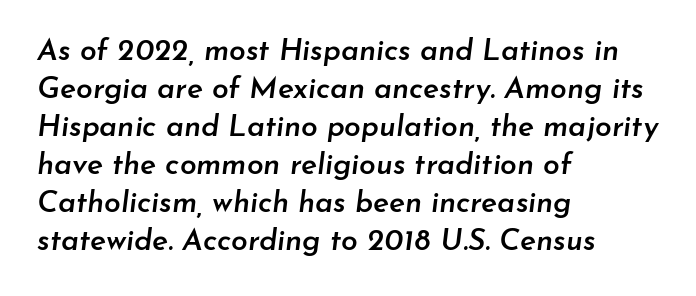
The image shows 30 px semibold type, italic (leaning right); set left-aligned, normal line spacing (1.27x), normal letter spacing, not underlined; low stroke contrast and a small x-height.
